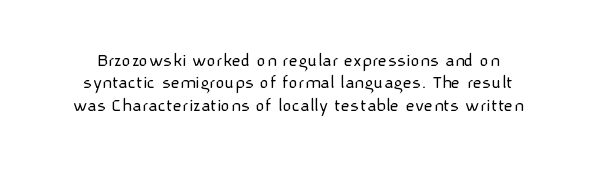
The letters stand straight up with perfectly vertical stems. Line spacing here is tight. Rule under the text: the space is simply empty. Heaviness? Minimal to ordinary, like unemphasized prose.
